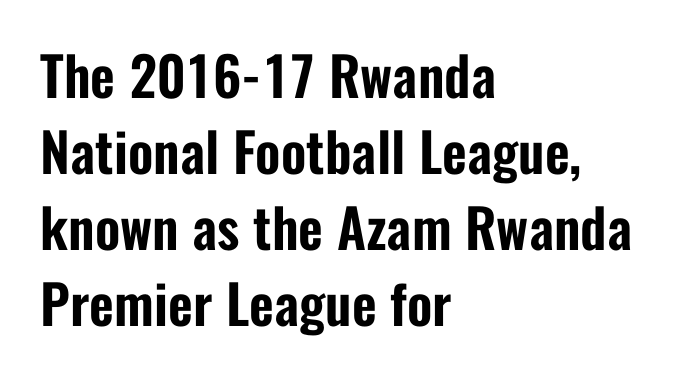
Q: Is the text italic (slanted)? A: No, it is upright.
Q: Is the typeface a serif or a sans-serif typeface? A: Sans-serif.
Q: Is the text underlined? A: No.
Q: How is the paragraph aligned? A: Left-aligned.
Q: Is the spacing between letters normal or unusually wide? A: Normal.
Q: Is the spacing between lines tight, normal or loose? A: Normal.
Q: Width (condensed, normal, or wide)? A: Condensed.
Q: Stroke contrast? A: Low.
Q: x-height? A: Medium.
Q: Monospaced? A: No.
